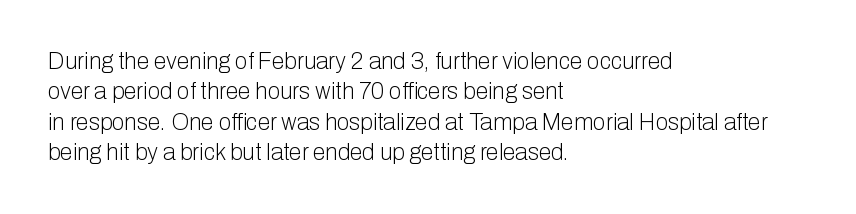
The image shows 23 px text type, upright; set left-aligned, normal line spacing (1.32x), normal letter spacing, not underlined.
